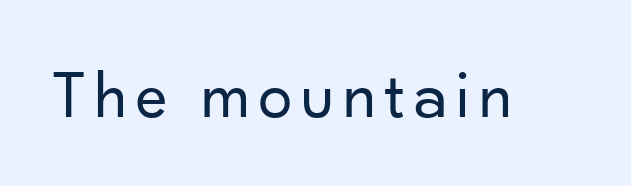
Q: Is the text bold? A: No.
Q: Is the text italic (slanted)? A: No, it is upright.
Q: Is the typeface a serif or a sans-serif typeface? A: Sans-serif.
Q: Is the text underlined? A: No.
Q: Width (condensed, normal, or wide)? A: Normal.
Q: Stroke contrast? A: Low.
Q: x-height? A: Small.
Q: Monospaced? A: No.
